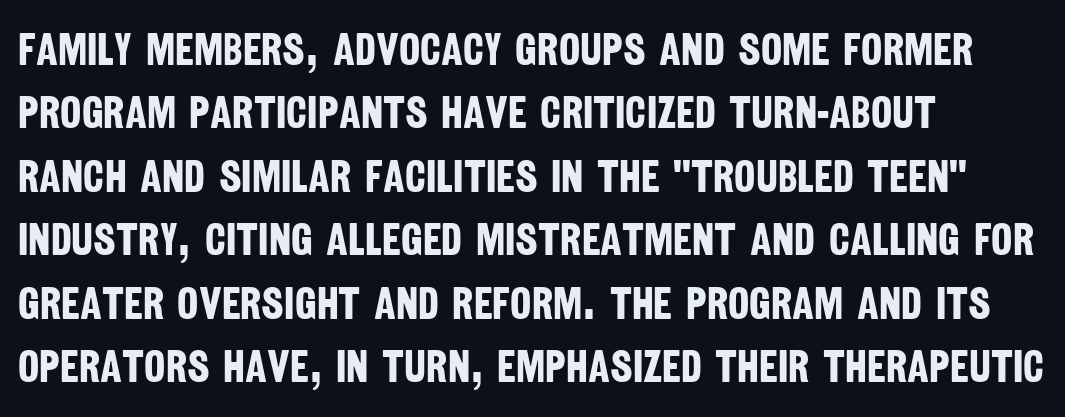
Q: Is the text bold? A: Yes.
Q: Is the typeface a serif or a sans-serif typeface? A: Sans-serif.
Q: Is the text underlined? A: No.
Q: How is the paragraph aligned? A: Left-aligned.
Q: Is the spacing between letters normal or unusually wide? A: Normal.
Q: Is the spacing between lines tight, normal or loose? A: Normal.
Q: Width (condensed, normal, or wide)? A: Condensed.
Q: Stroke contrast? A: Low.
Q: x-height? A: Large.
Q: Monospaced? A: No.
